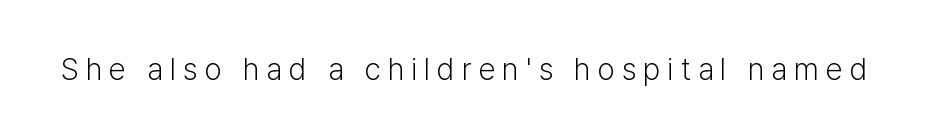
{"serif": "no", "italic": "no", "bold": "no", "weight": "light", "width": "normal", "stroke_contrast": "low", "x_height": "medium", "monospaced": "no", "underline": "no", "letter_spacing": "wide", "letter_spacing_em": 0.22, "glyph_px": 31}
